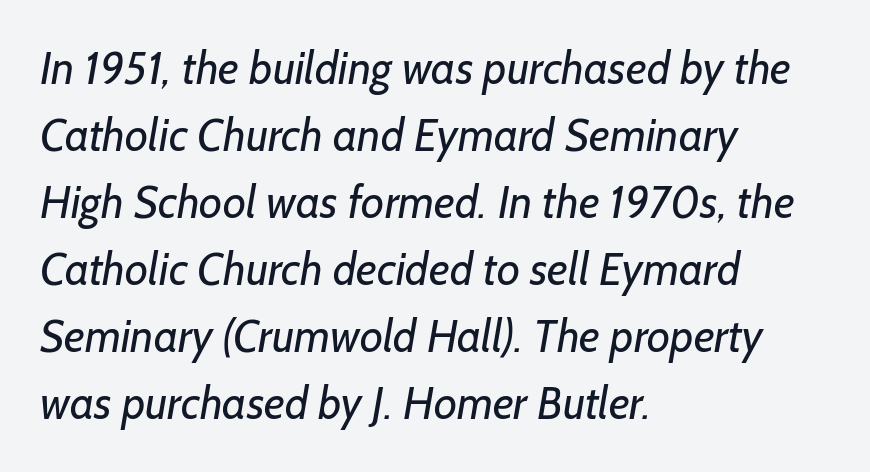
The passage shown has conventional tracking throughout. In terms of letterform style, serifs are entirely absent. Casual observation: everything's shoved over to the left. Lines of text with bare space underneath. This is not heavy type; no bold has been used.
